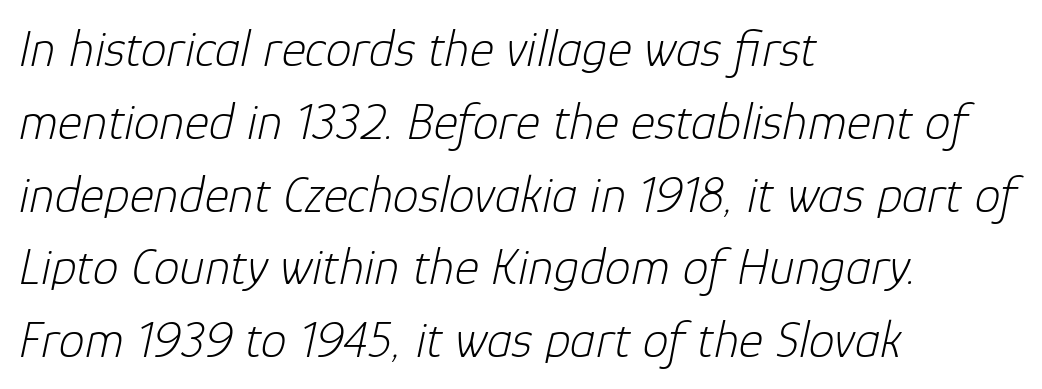
{"italic": "yes", "lean": "right", "slant_degrees": 12, "bold": "no", "weight": "light", "width": "normal", "stroke_contrast": "low", "x_height": "medium", "monospaced": "no", "underline": "no", "align": "left", "line_spacing": "normal", "line_spacing_ratio": 1.4, "letter_spacing": "normal", "letter_spacing_em": 0.0, "glyph_px": 52}
